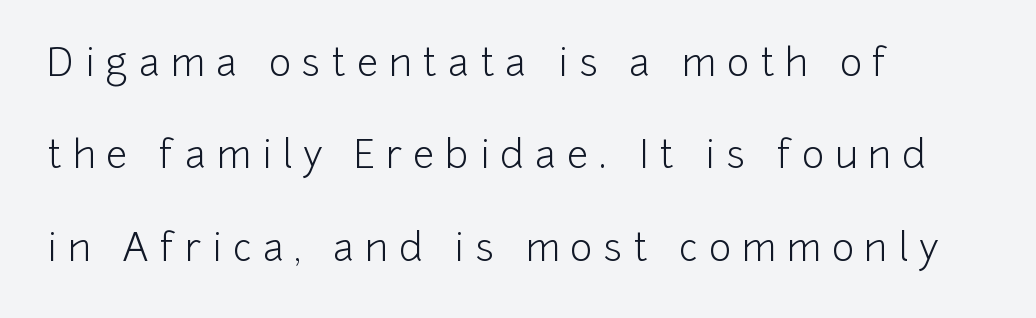
{"serif": "no", "italic": "no", "bold": "no", "weight": "light", "width": "normal", "stroke_contrast": "low", "x_height": "medium", "monospaced": "no", "underline": "no", "align": "left", "line_spacing": "loose", "line_spacing_ratio": 2.43, "letter_spacing": "wide", "letter_spacing_em": 0.29, "glyph_px": 38}
